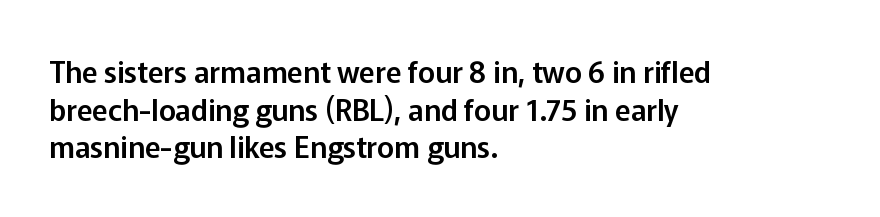
You could not count columns in this text — the font is proportionally spaced. The ragged edge is on the right, which tells us the setting is flush left. The typeface chosen for these lines omits serifs. Lines of text with bare space underneath.
